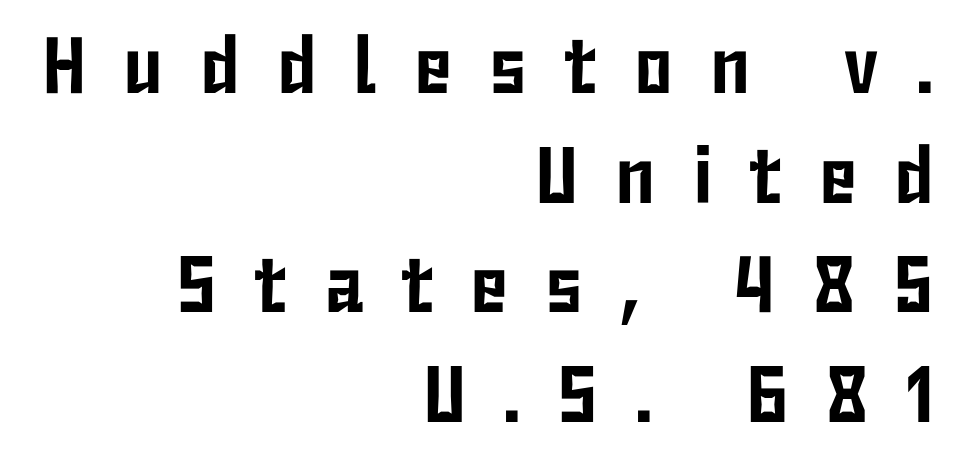
Notice how descenders clear the ascenders below comfortably — that's standard leading. The characters display no serif detailing; their extremities are plain. Typeset ragged left — the right edge is the straight one. Does extra space separate the letters? Yes, quite a lot of it.
